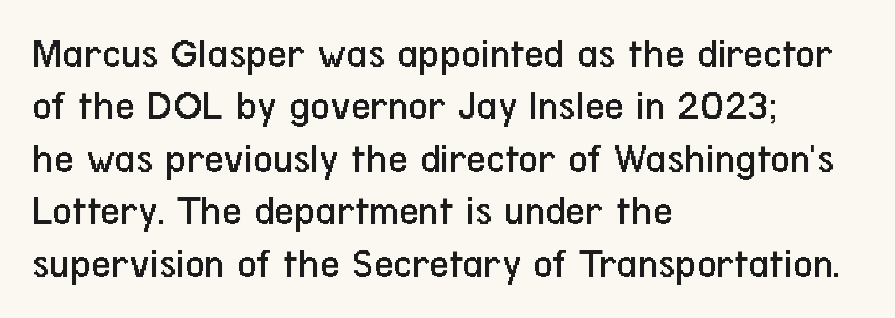
These lines are rendered in a variable-pitch font. All the whitespace from short lines collects on the right. Nothing sits at the stroke ends, so this counts as sans-serif. The passage shown has conventional tracking throughout. The letters stand straight up with perfectly vertical stems.
